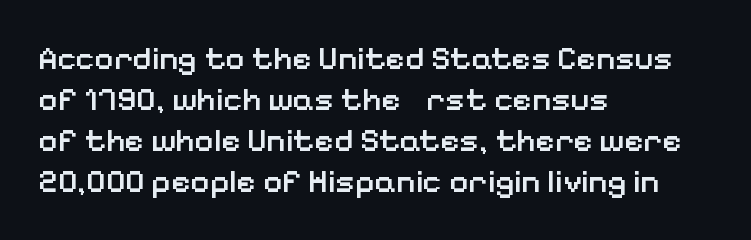
The image shows 33 px semibold sans-serif type, upright; set left-aligned, line spacing 1.24x, normal letter spacing, not underlined; low stroke contrast and a medium x-height.
